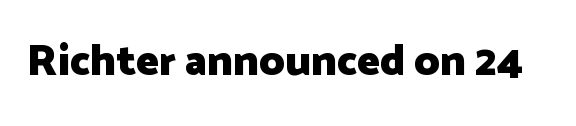
The image shows 43 px heavy sans-serif type, upright; set normal letter spacing, not underlined; low stroke contrast and a medium x-height.
